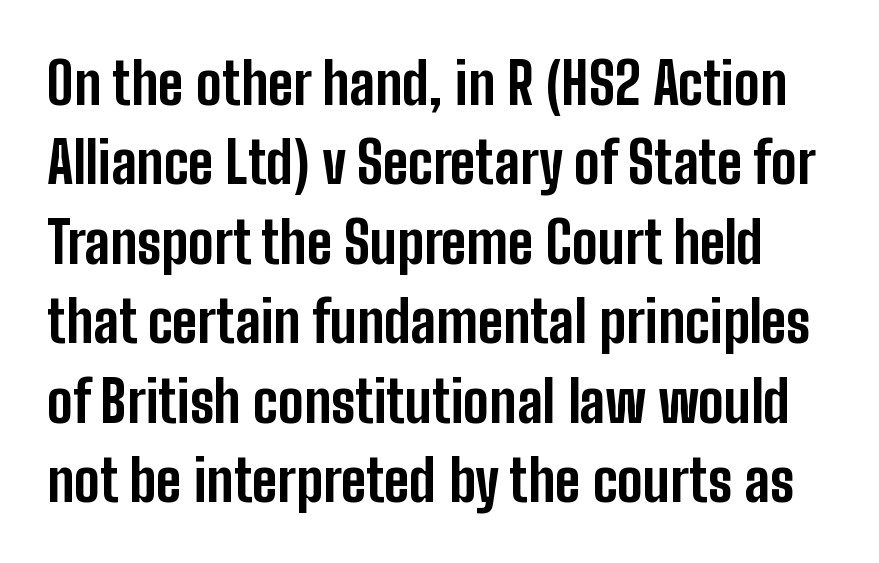
{"serif": "no", "italic": "no", "bold": "yes", "weight": "bold", "width": "condensed", "stroke_contrast": "low", "x_height": "medium", "monospaced": "no", "underline": "no", "line_spacing": "normal", "line_spacing_ratio": 1.37, "letter_spacing": "normal", "letter_spacing_em": 0.0, "glyph_px": 58}
